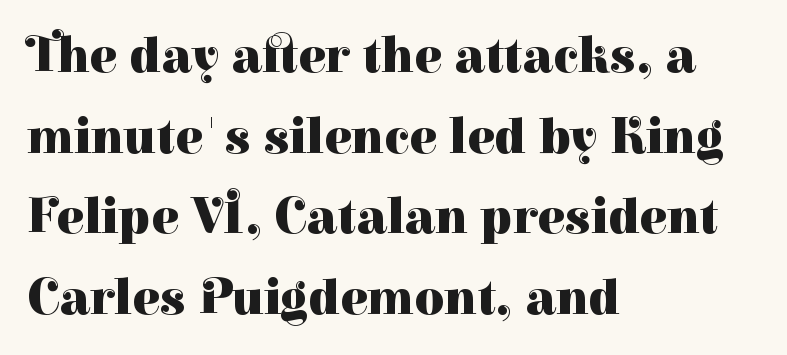
Q: Is the text bold? A: Yes.
Q: Is the text italic (slanted)? A: No, it is upright.
Q: Is the typeface a serif or a sans-serif typeface? A: Serif.
Q: Is the text underlined? A: No.
Q: How is the paragraph aligned? A: Left-aligned.
Q: Is the spacing between letters normal or unusually wide? A: Normal.
Q: Is the spacing between lines tight, normal or loose? A: Normal.
Q: Width (condensed, normal, or wide)? A: Normal.
Q: Stroke contrast? A: High.
Q: x-height? A: Medium.
Q: Monospaced? A: No.
